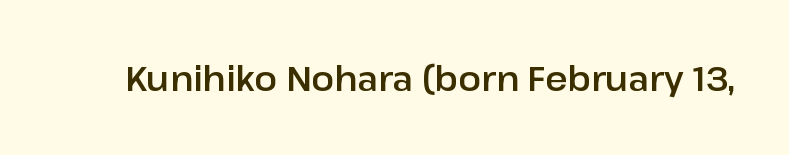
Look at the bottom of the vertical strokes: they stop flat, with no serifs. Just letters on the line, the space beneath them empty. A typesetter would call this proportional, since set widths differ per character. The lettering holds an erect, upright posture throughout. The horizontal fit of the characters is conventional and even.
